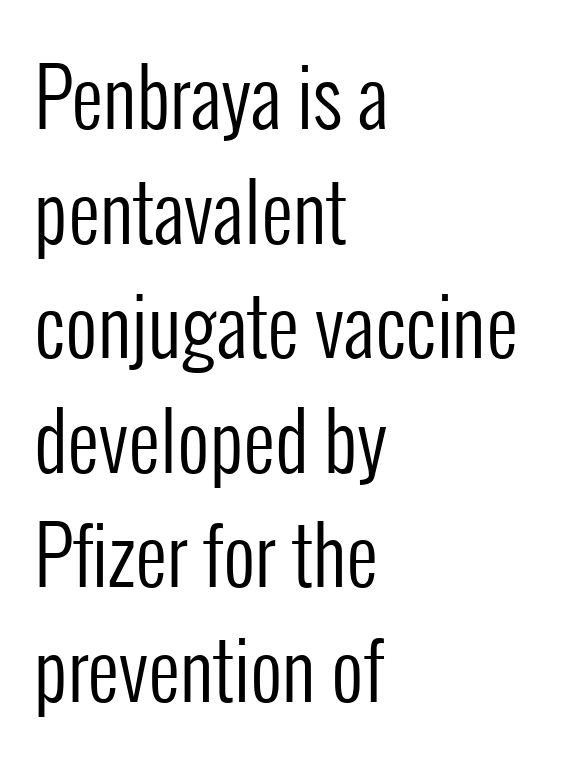
The image shows 79 px regular-weight, condensed sans-serif type, upright; set left-aligned, normal line spacing (1.45x), normal letter spacing, not underlined; low stroke contrast and a medium x-height.
